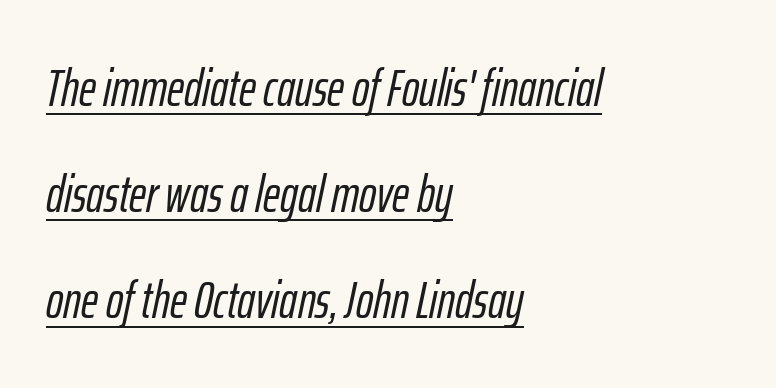
Does the leading feel generous? Absolutely, it's lavish. Standard letterfit; no display-style spreading of the glyphs. Looks like regular typesetting: each glyph gets only the width it needs. Would a proofreader flag this as italicized? Yes. Notice how a bar underscores the lettering throughout. The rendering anchors every line to the left-hand side.
